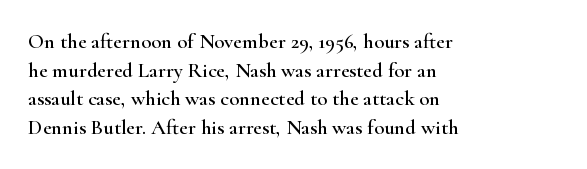
Q: Is the text italic (slanted)? A: No, it is upright.
Q: Is the text underlined? A: No.
Q: How is the paragraph aligned? A: Left-aligned.
Q: Is the spacing between letters normal or unusually wide? A: Normal.
Q: Is the spacing between lines tight, normal or loose? A: Normal.
